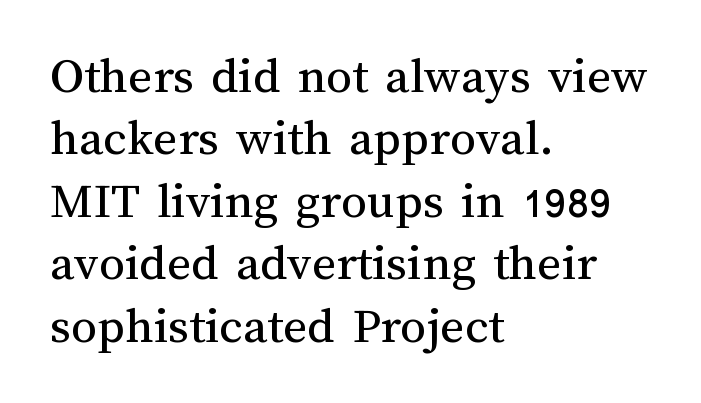
Italic: no, the glyphs are upright roman. Layout note: lines flush left. Check under the words: just untouched page. The weight would be labelled regular, book, light, or lighter still. The passage shown is typed in a proportional face where columns would drift.
